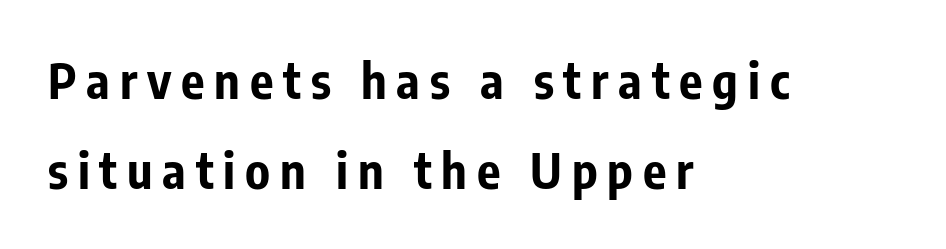
{"serif": "no", "italic": "no", "bold": "yes", "weight": "bold", "width": "condensed", "stroke_contrast": "low", "x_height": "medium", "monospaced": "no", "underline": "no", "align": "left", "line_spacing_ratio": 1.84, "letter_spacing": "wide", "letter_spacing_em": 0.2, "glyph_px": 49}
